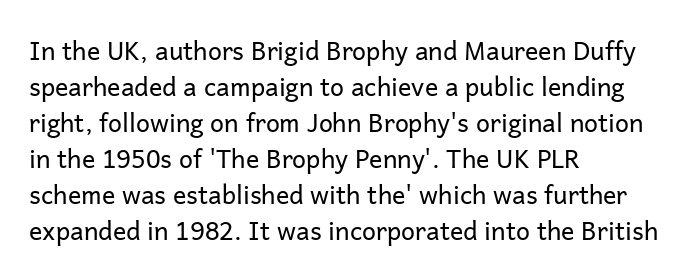
Q: Is the text bold? A: No.
Q: Is the text italic (slanted)? A: No, it is upright.
Q: Is the text underlined? A: No.
Q: How is the paragraph aligned? A: Left-aligned.
Q: Is the spacing between letters normal or unusually wide? A: Normal.
Q: Is the spacing between lines tight, normal or loose? A: Normal.
